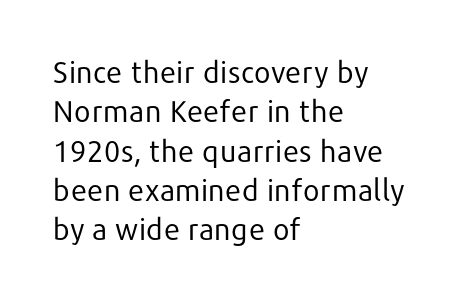
Q: Is the text bold? A: No.
Q: Is the text italic (slanted)? A: No, it is upright.
Q: Is the typeface a serif or a sans-serif typeface? A: Sans-serif.
Q: Is the text underlined? A: No.
Q: How is the paragraph aligned? A: Left-aligned.
Q: Is the spacing between letters normal or unusually wide? A: Normal.
Q: Is the spacing between lines tight, normal or loose? A: Normal.
Q: Width (condensed, normal, or wide)? A: Normal.
Q: Stroke contrast? A: Low.
Q: x-height? A: Medium.
Q: Monospaced? A: No.
